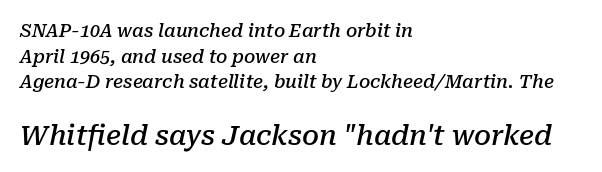
Leading matches the norm, producing a regular column. The strip under each line holds only bare page. Type size steps up from the first block to the second. Does extra space separate the letters? No, they use regular spacing.
